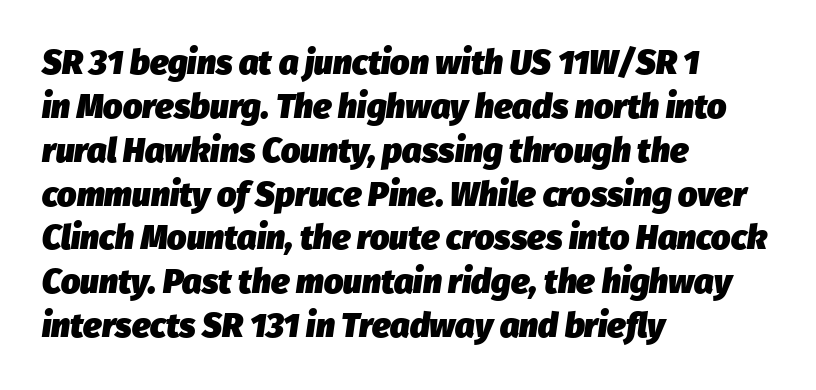
{"italic": "yes", "lean": "right", "slant_degrees": 8, "bold": "yes", "weight": "heavy", "width": "normal", "stroke_contrast": "low", "x_height": "medium", "monospaced": "no", "underline": "no", "align": "left", "line_spacing": "normal", "line_spacing_ratio": 1.29, "letter_spacing": "normal", "letter_spacing_em": 0.0, "glyph_px": 34}
